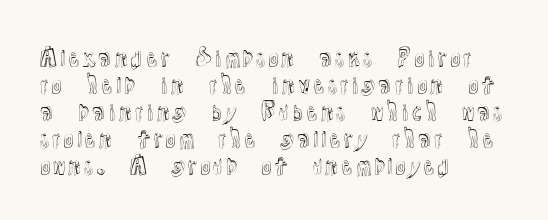
{"italic": "no", "underline": "no", "align": "left", "line_spacing_ratio": 1.23, "letter_spacing": "normal", "letter_spacing_em": 0.0, "glyph_px": 22}
